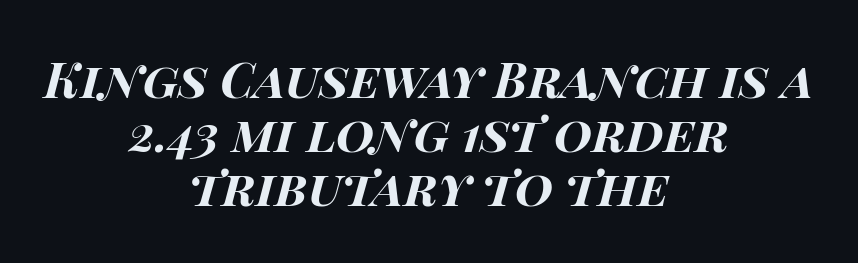
Casual observation: everything's sitting right in the middle. Slanted lettering throughout. Lines of text with bare space underneath. Successive baselines arrive quickly, one right under another. On the weight axis this lands at bold, roughly 700. Characters follow at the spacing the type designer built in.
